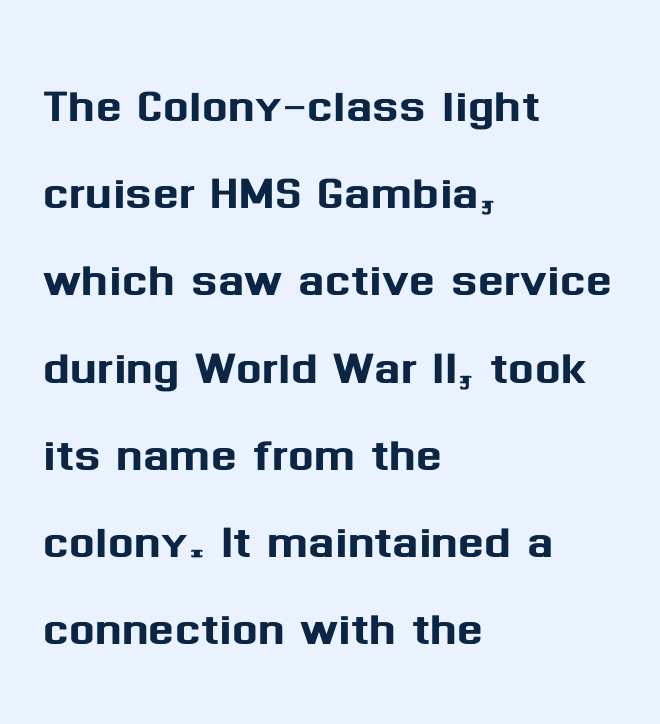
{"serif": "no", "italic": "no", "width": "normal", "stroke_contrast": "medium", "x_height": "medium", "monospaced": "no", "underline": "no", "align": "left", "line_spacing": "normal", "line_spacing_ratio": 1.43, "letter_spacing": "normal", "letter_spacing_em": 0.0, "glyph_px": 61}
